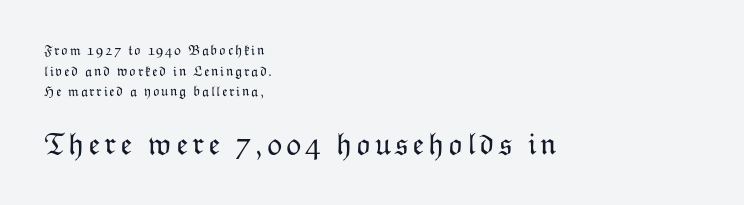
{"italic": "no", "bold": "no", "weight": "light", "width": "normal", "stroke_contrast": "low", "x_height": "medium", "monospaced": "no", "underline": "no", "align": "left", "line_spacing": "normal", "line_spacing_ratio": 1.47, "larger_block": "second", "size_ratio": 2.21, "glyph_px": 31}
